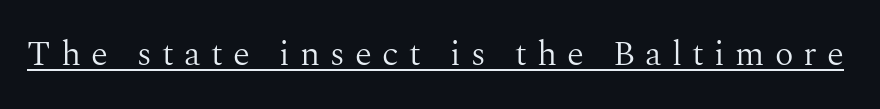
The image shows 35 px light serif type, upright; set unusually wide letter spacing (+0.29 em), underlined; medium stroke contrast and a medium x-height.
